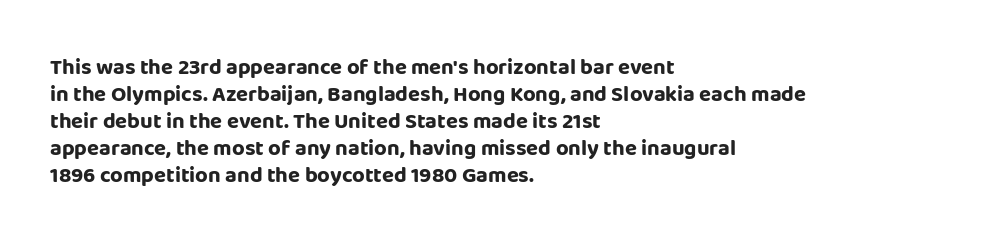
{"italic": "no", "bold": "yes", "underline": "no", "align": "left", "line_spacing_ratio": 1.23, "letter_spacing": "normal", "letter_spacing_em": 0.0, "glyph_px": 22}
